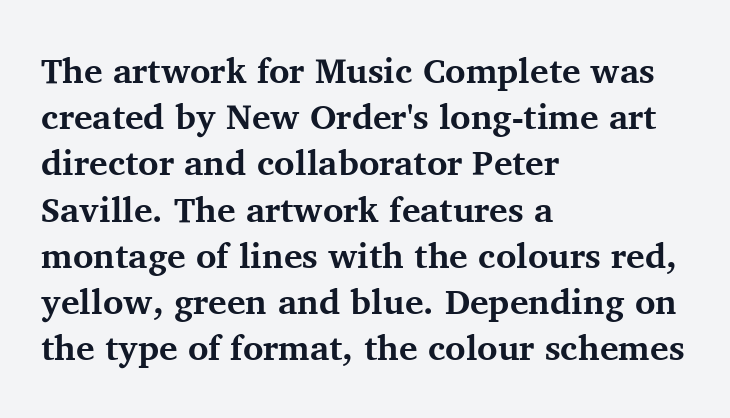
{"serif": "yes", "italic": "no", "bold": "yes", "weight": "bold", "width": "normal", "stroke_contrast": "medium", "x_height": "medium", "monospaced": "no", "underline": "no", "align": "left", "line_spacing": "normal", "line_spacing_ratio": 1.32, "letter_spacing": "normal", "letter_spacing_em": 0.0, "glyph_px": 35}
